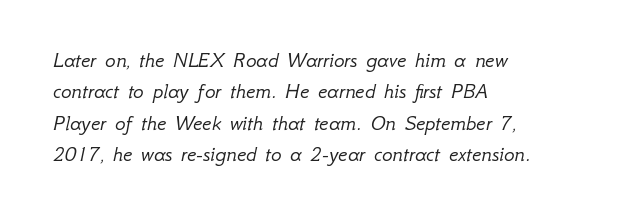
Q: Is the text bold? A: No.
Q: Is the text italic (slanted)? A: Yes, it leans right by about 12 degrees.
Q: Is the text underlined? A: No.
Q: How is the paragraph aligned? A: Left-aligned.
Q: Is the spacing between letters normal or unusually wide? A: Normal.
Q: Is the spacing between lines tight, normal or loose? A: Normal.
